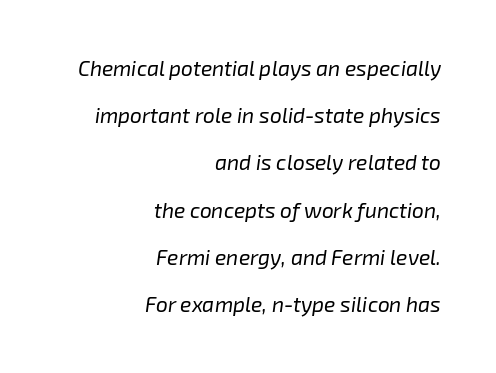
{"italic": "yes", "lean": "right", "slant_degrees": 8, "bold": "no", "underline": "no", "align": "right", "line_spacing": "loose", "line_spacing_ratio": 2.25, "letter_spacing": "normal", "letter_spacing_em": 0.0, "glyph_px": 21}
